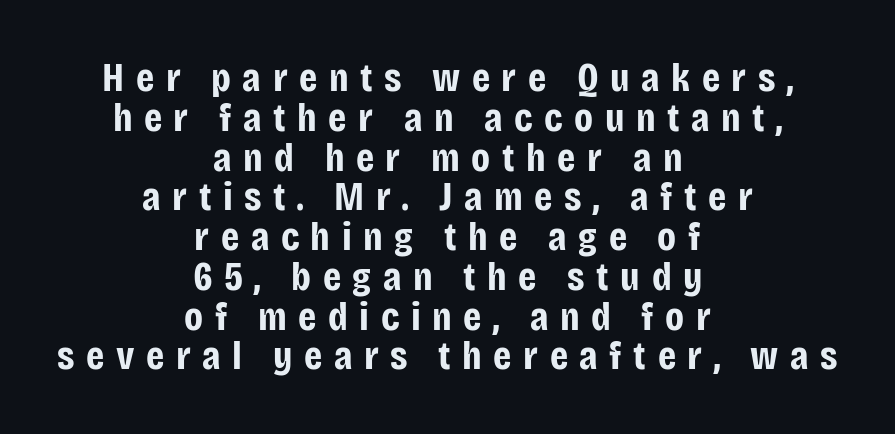
The lines are quadded center. The letters stand straight up with perfectly vertical stems. The passage shown has open, widely tracked lettering throughout. The rendering shows plain stroke endings on the letterforms — a sans-serif design. Letters rest on an invisible, unmarked baseline.
